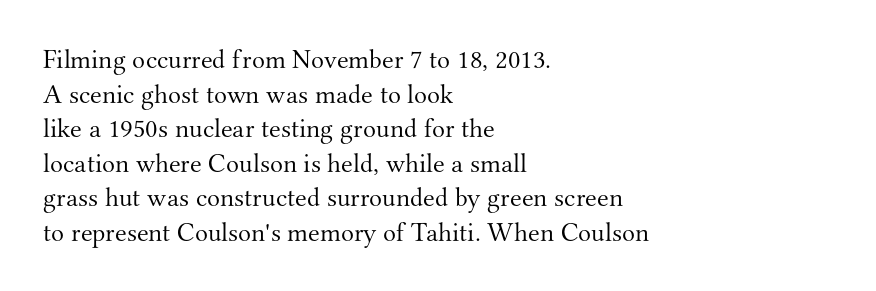
The block of text has a typical density, with ordinary space between rows. Which margin do the lines hug? The left one — the right edge is uneven. The space directly below the letters is spotless. This is the regular roman posture of the typeface. Does extra space separate the letters? No, they use regular spacing.
